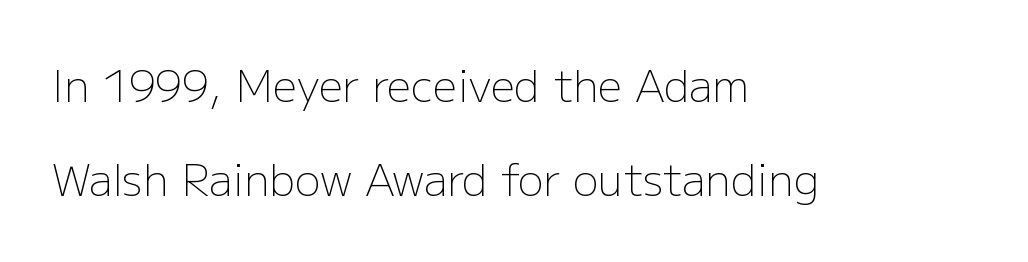
Q: Is the text bold? A: No.
Q: Is the text italic (slanted)? A: No, it is upright.
Q: Is the typeface a serif or a sans-serif typeface? A: Sans-serif.
Q: Is the text underlined? A: No.
Q: How is the paragraph aligned? A: Left-aligned.
Q: Is the spacing between letters normal or unusually wide? A: Normal.
Q: Is the spacing between lines tight, normal or loose? A: Loose.
Q: Width (condensed, normal, or wide)? A: Normal.
Q: Stroke contrast? A: Low.
Q: x-height? A: Medium.
Q: Monospaced? A: No.
